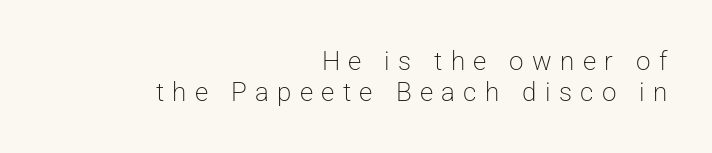
Q: Is the text bold? A: No.
Q: Is the text italic (slanted)? A: No, it is upright.
Q: Is the text underlined? A: No.
Q: How is the paragraph aligned? A: Right-aligned.
Q: Is the spacing between letters normal or unusually wide? A: Unusually wide.
